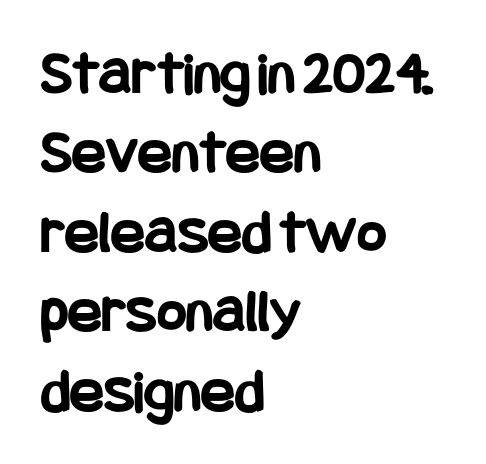
{"serif": "no", "italic": "no", "bold": "yes", "weight": "bold", "width": "condensed", "stroke_contrast": "low", "x_height": "large", "underline": "no", "align": "left", "line_spacing": "normal", "line_spacing_ratio": 1.26, "letter_spacing": "normal", "letter_spacing_em": 0.0, "glyph_px": 63}
